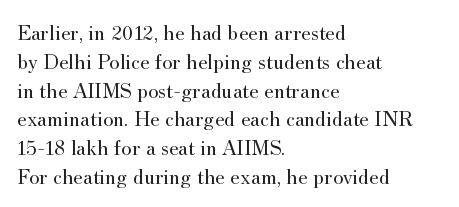
The image shows 22 px text type, upright; set left-aligned, normal line spacing (1.31x), normal letter spacing, not underlined.
